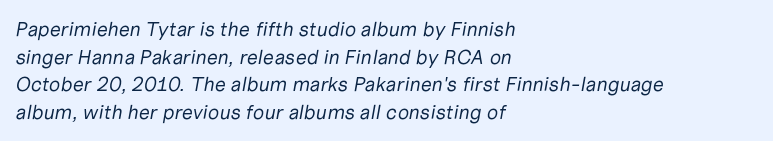
The image shows 20 px text type, italic (leaning right); set left-aligned, normal line spacing (1.38x), normal letter spacing, not underlined.
